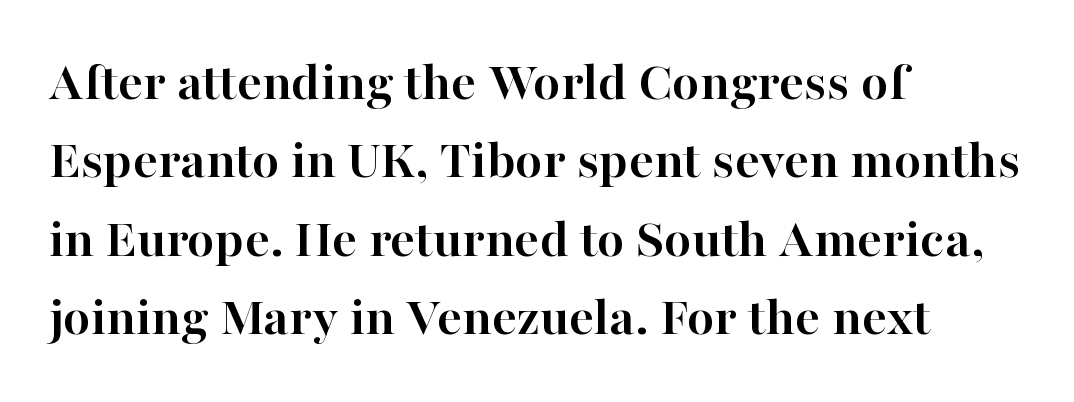
Standard letterfit; no display-style spreading of the glyphs. These lines sit exactly where default settings would place them. Nobody drew a line under any word here. Weight: bold. Posture: straight, roman, zero tilt. Classification — serif.
